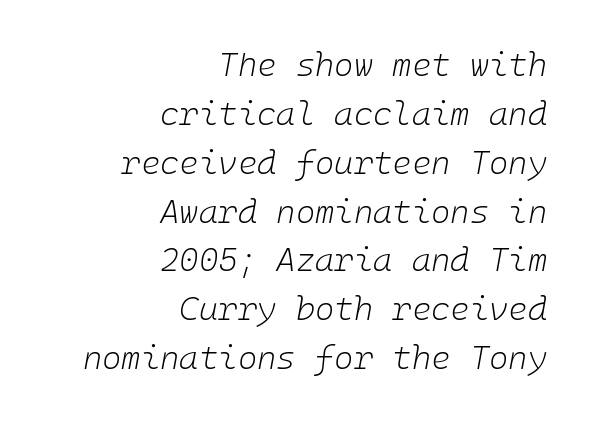
The image shows 33 px light type, italic (leaning right); set right-aligned, normal line spacing (1.48x), normal letter spacing, not underlined; low stroke contrast and a medium x-height.
